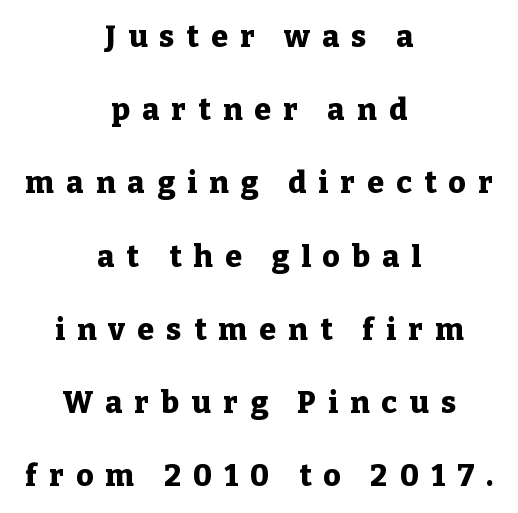
Q: Is the text bold? A: Yes.
Q: Is the text italic (slanted)? A: No, it is upright.
Q: Is the typeface a serif or a sans-serif typeface? A: Serif.
Q: Is the text underlined? A: No.
Q: How is the paragraph aligned? A: Centered.
Q: Is the spacing between letters normal or unusually wide? A: Unusually wide.
Q: Is the spacing between lines tight, normal or loose? A: Loose.
Q: Width (condensed, normal, or wide)? A: Normal.
Q: Stroke contrast? A: Low.
Q: x-height? A: Medium.
Q: Monospaced? A: No.
